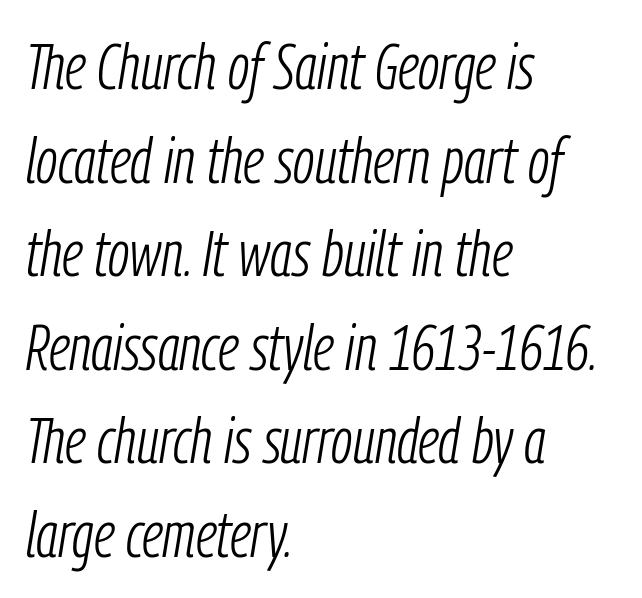
{"italic": "yes", "lean": "right", "slant_degrees": 9, "bold": "no", "weight": "light", "width": "condensed", "stroke_contrast": "low", "x_height": "medium", "monospaced": "no", "underline": "no", "align": "left", "line_spacing": "normal", "line_spacing_ratio": 1.44, "letter_spacing": "normal", "letter_spacing_em": 0.0, "glyph_px": 65}
